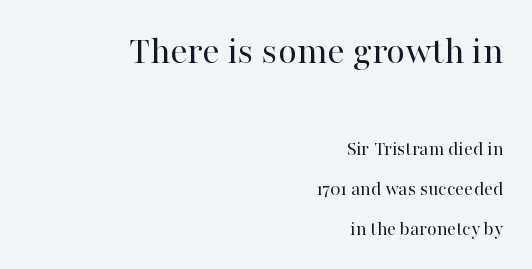
{"serif": "yes", "italic": "no", "bold": "no", "weight": "regular", "width": "normal", "stroke_contrast": "high", "x_height": "medium", "monospaced": "no", "underline": "no", "align": "right", "line_spacing": "loose", "line_spacing_ratio": 1.98, "letter_spacing": "normal", "letter_spacing_em": 0.0, "larger_block": "first", "size_ratio": 1.95, "glyph_px": 39}
